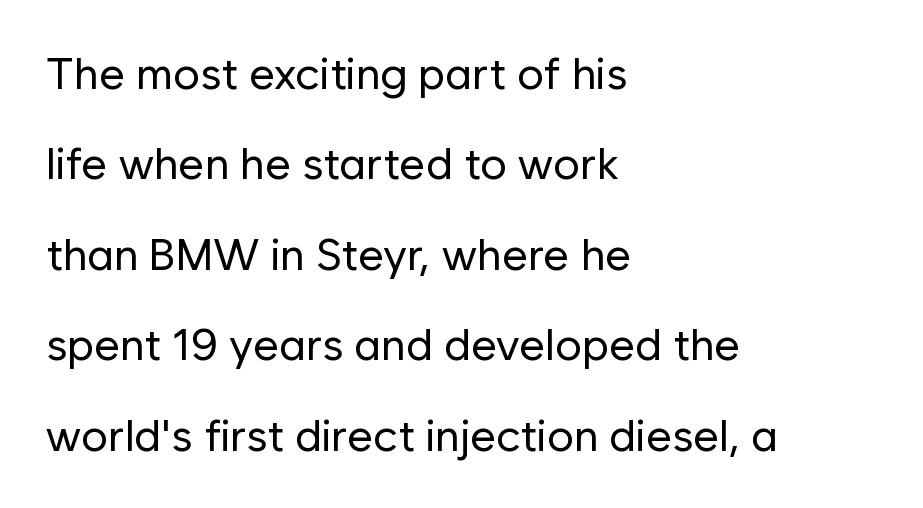
A great deal of white space separates one row of letters from the next. The string is rendered with underlining switched off. Think of a printed novel: that variable character pitch is what you see here. The typography opts for an upright posture over an oblique one.
